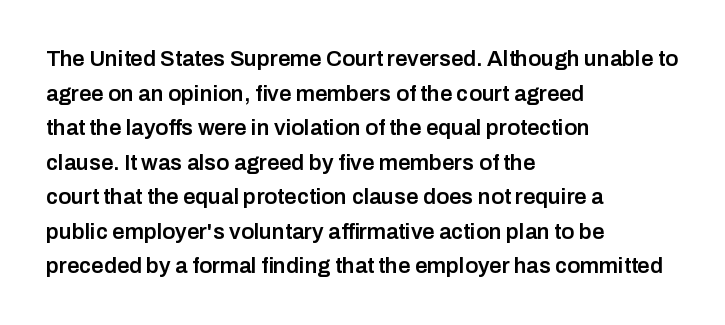
The font's upright variant was chosen for this text. Is the letter spacing exaggerated? No — it looks like the ordinary default. The face used here is a semibold: visibly heavier than regular, lighter than bold. Students, observe: this is what conventionally led text looks like. Every row of glyphs begins at an identical x-position on the left. Words float on clear page, feet unadorned.
